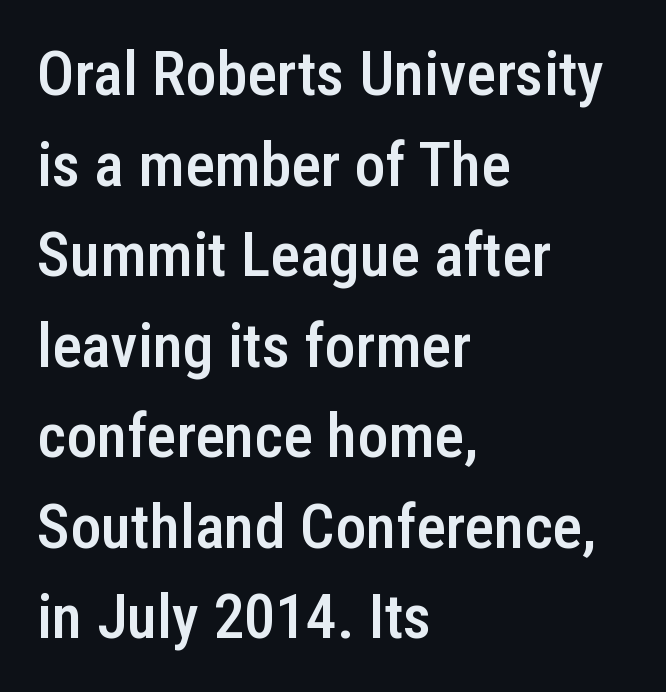
Q: Is the text bold? A: Semi-bold.
Q: Is the text italic (slanted)? A: No, it is upright.
Q: Is the typeface a serif or a sans-serif typeface? A: Sans-serif.
Q: Is the text underlined? A: No.
Q: How is the paragraph aligned? A: Left-aligned.
Q: Is the spacing between letters normal or unusually wide? A: Normal.
Q: Is the spacing between lines tight, normal or loose? A: Normal.
Q: Width (condensed, normal, or wide)? A: Condensed.
Q: Stroke contrast? A: Low.
Q: x-height? A: Medium.
Q: Monospaced? A: No.
